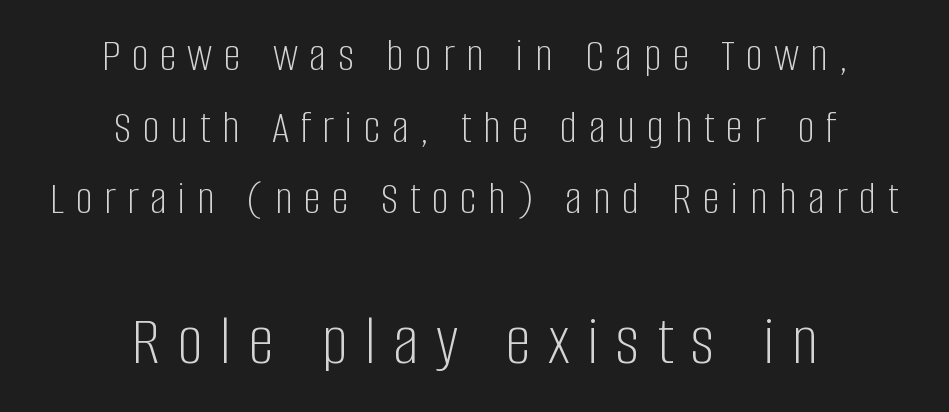
{"serif": "no", "italic": "no", "bold": "no", "weight": "light", "width": "condensed", "stroke_contrast": "low", "x_height": "large", "monospaced": "no", "underline": "no", "align": "center", "line_spacing": "normal", "line_spacing_ratio": 1.49, "letter_spacing": "wide", "letter_spacing_em": 0.24, "larger_block": "second", "size_ratio": 1.5, "glyph_px": 72}
